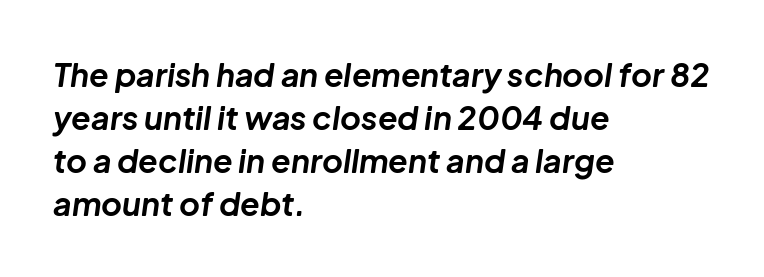
{"italic": "yes", "lean": "right", "slant_degrees": 8, "bold": "yes", "weight": "bold", "width": "normal", "stroke_contrast": "low", "x_height": "medium", "monospaced": "no", "underline": "no", "align": "left", "line_spacing": "normal", "line_spacing_ratio": 1.34, "letter_spacing": "normal", "letter_spacing_em": 0.0, "glyph_px": 32}
